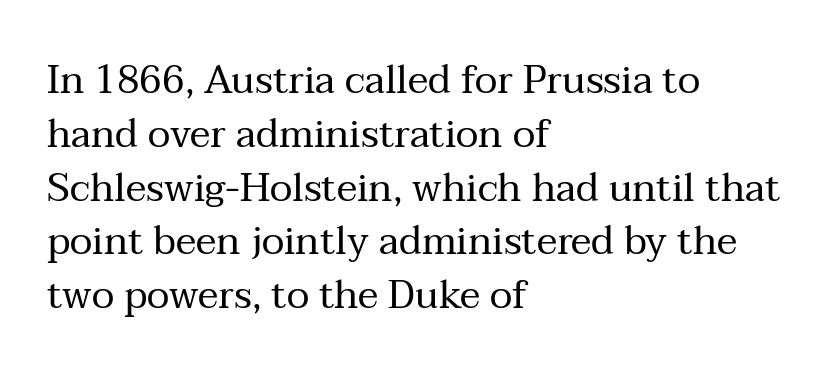
{"serif": "yes", "italic": "no", "bold": "no", "weight": "regular", "width": "normal", "stroke_contrast": "medium", "x_height": "medium", "monospaced": "no", "underline": "no", "align": "left", "line_spacing": "normal", "line_spacing_ratio": 1.38, "letter_spacing": "normal", "letter_spacing_em": 0.0, "glyph_px": 39}
